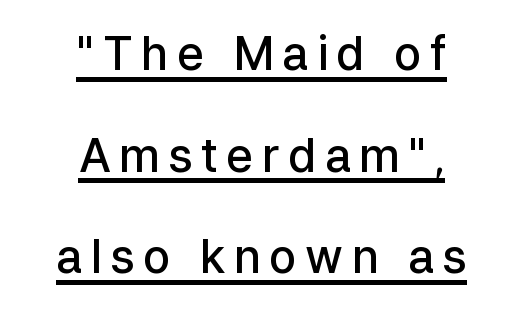
When letters stand straight like this, we call the style roman or upright. Check where the strokes stop: nothing finishes them off — pure sans. A semibold gives these letters moderate extra thickness, short of bold. Proportional: the letters do not fall into vertical columns. Underline: present. Is there much room between lines? Yes — plenty of vertical air separates them.
